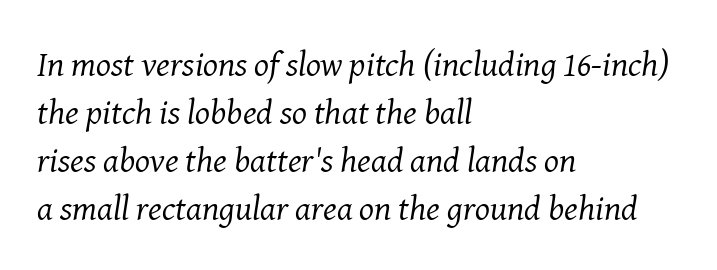
Q: Is the text bold? A: No.
Q: Is the text italic (slanted)? A: Yes, it leans right by about 8 degrees.
Q: Is the typeface a serif or a sans-serif typeface? A: Serif.
Q: Is the text underlined? A: No.
Q: How is the paragraph aligned? A: Left-aligned.
Q: Is the spacing between letters normal or unusually wide? A: Normal.
Q: Is the spacing between lines tight, normal or loose? A: Normal.
Q: Width (condensed, normal, or wide)? A: Normal.
Q: Stroke contrast? A: Medium.
Q: x-height? A: Medium.
Q: Monospaced? A: No.
